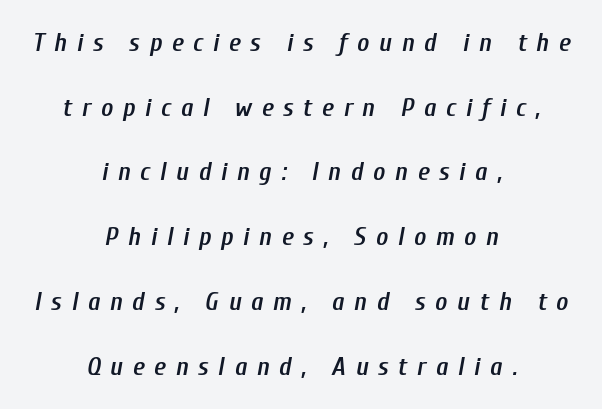
{"italic": "yes", "lean": "right", "slant_degrees": 10, "bold": "semi", "underline": "no", "align": "center", "line_spacing": "loose", "line_spacing_ratio": 2.49, "letter_spacing": "wide", "letter_spacing_em": 0.37, "glyph_px": 26}
